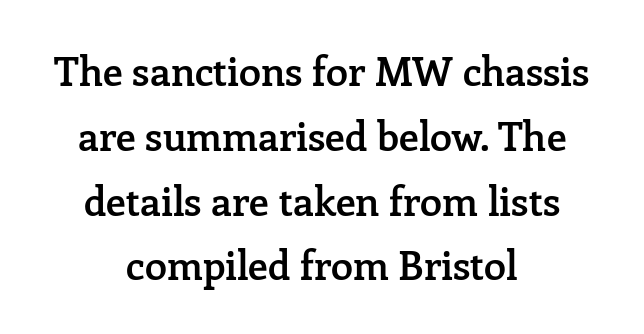
{"serif": "yes", "italic": "no", "bold": "semi", "weight": "semibold", "width": "normal", "stroke_contrast": "low", "x_height": "medium", "monospaced": "no", "underline": "no", "align": "center", "line_spacing": "normal", "line_spacing_ratio": 1.62, "letter_spacing": "normal", "letter_spacing_em": 0.0, "glyph_px": 40}
